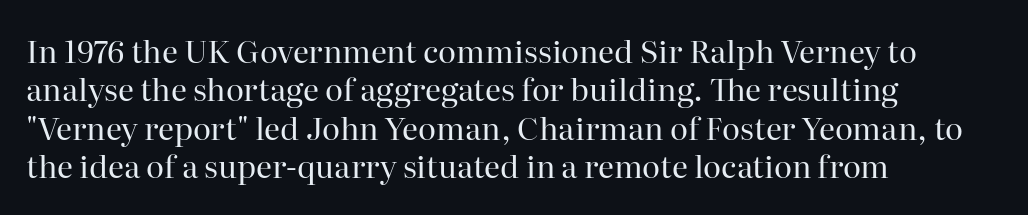
Q: Is the text bold? A: No.
Q: Is the text italic (slanted)? A: No, it is upright.
Q: Is the typeface a serif or a sans-serif typeface? A: Serif.
Q: Is the text underlined? A: No.
Q: How is the paragraph aligned? A: Left-aligned.
Q: Is the spacing between letters normal or unusually wide? A: Normal.
Q: Width (condensed, normal, or wide)? A: Normal.
Q: Stroke contrast? A: High.
Q: x-height? A: Medium.
Q: Monospaced? A: No.
